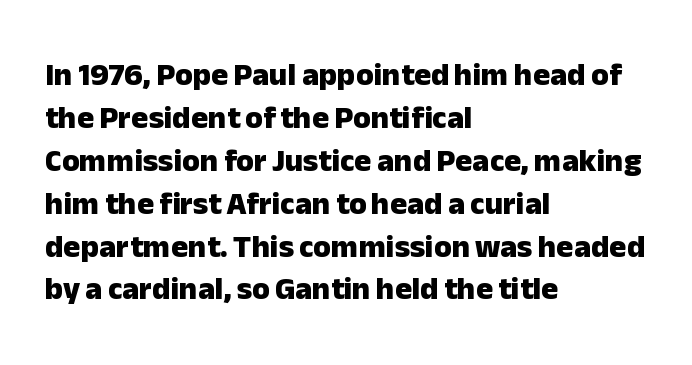
The paragraph shown leans on its left margin. The space beneath each line is pristine and unruled. The passage shown stacks its lines at a standard gap. Posture: vertical.
